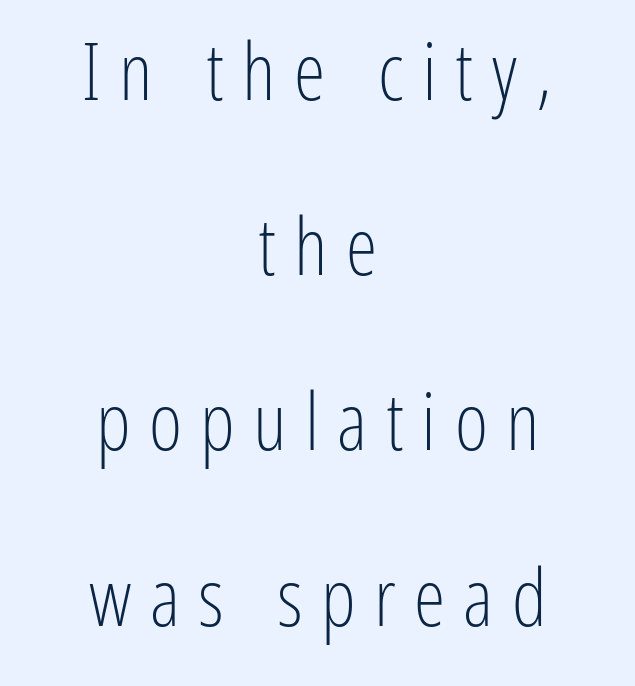
The image shows 80 px light, condensed sans-serif type, upright; set centered, loose line spacing (2.19x), unusually wide letter spacing (+0.23 em), not underlined; low stroke contrast and a medium x-height.
